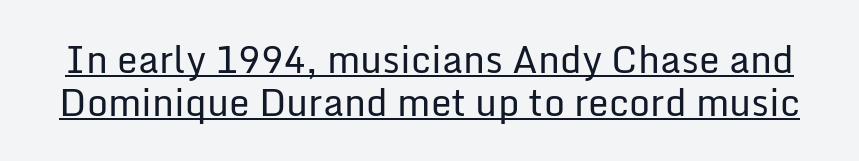
{"serif": "no", "italic": "no", "bold": "no", "weight": "regular", "width": "normal", "stroke_contrast": "low", "x_height": "medium", "monospaced": "no", "underline": "yes", "line_spacing_ratio": 1.17, "letter_spacing": "normal", "letter_spacing_em": 0.0, "glyph_px": 37}
